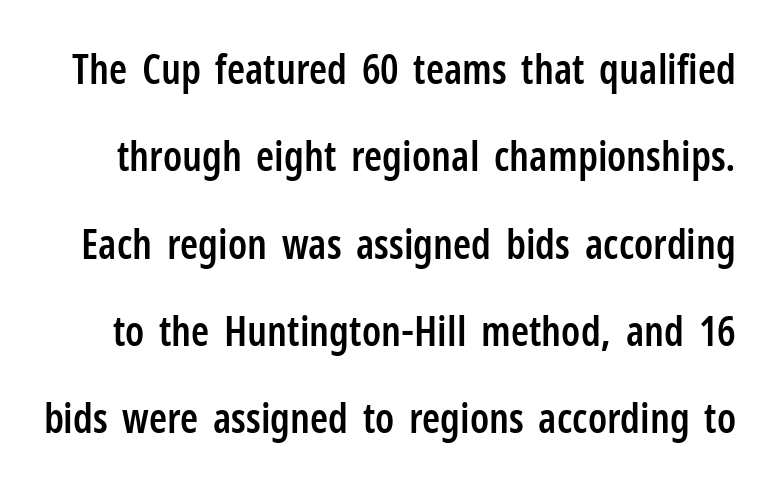
Standard letterfit; no display-style spreading of the glyphs. The baseline area is clear. These lines were composed using upright roman letters. Look at the stroke-to-counter ratio: somewhat heavy, a semibold.
